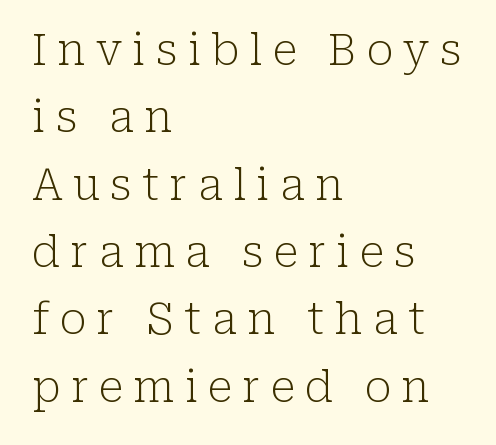
The image shows 44 px light serif type, upright; set left-aligned, normal line spacing (1.53x), unusually wide letter spacing (+0.23 em), not underlined; low stroke contrast and a medium x-height.
